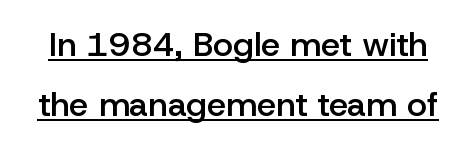
Q: Is the text bold? A: Semi-bold.
Q: Is the text italic (slanted)? A: No, it is upright.
Q: Is the typeface a serif or a sans-serif typeface? A: Sans-serif.
Q: Is the text underlined? A: Yes.
Q: Is the spacing between letters normal or unusually wide? A: Normal.
Q: Width (condensed, normal, or wide)? A: Normal.
Q: Stroke contrast? A: Low.
Q: x-height? A: Medium.
Q: Monospaced? A: No.
